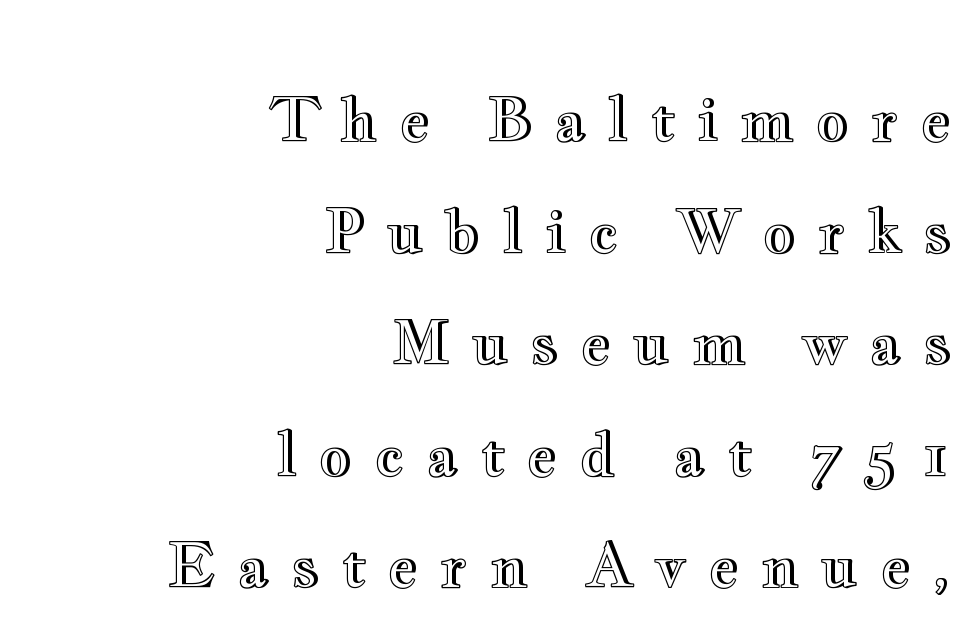
The compositor pushed each line to the right boundary. A clean baseline with only descenders dipping below it. Letter spacing: wide. Do the characters align in a grid? No, the font is proportional.
